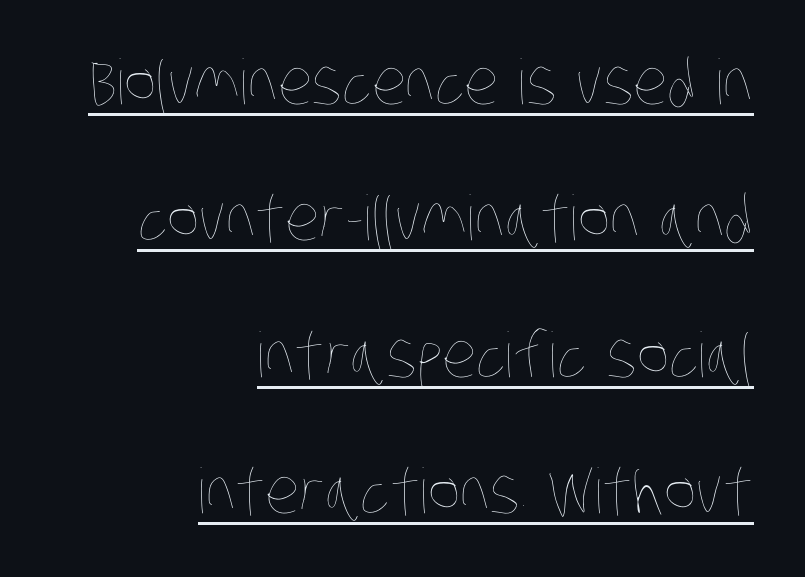
The image shows 62 px thin, condensed type; set right-aligned, loose line spacing (2.2x), normal letter spacing, underlined; low stroke contrast and a large x-height.
